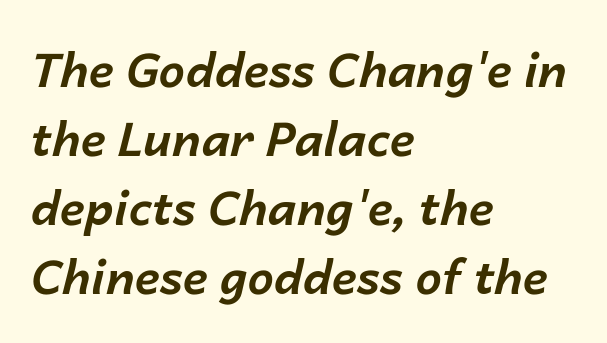
The image shows 47 px bold type, italic (leaning right); set left-aligned, normal line spacing (1.47x), normal letter spacing, not underlined; low stroke contrast and a medium x-height.
